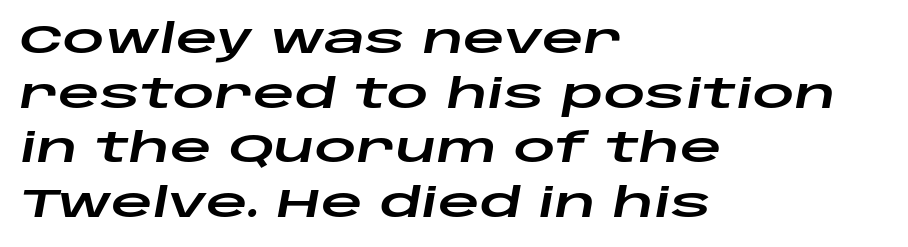
Nothing unusual about the tracking: characters are spaced as the font intends. The whole block is typeset with a tilt. Unmarked baselines from the first word to the last. You could not count columns in this text — the font is proportionally spaced.
